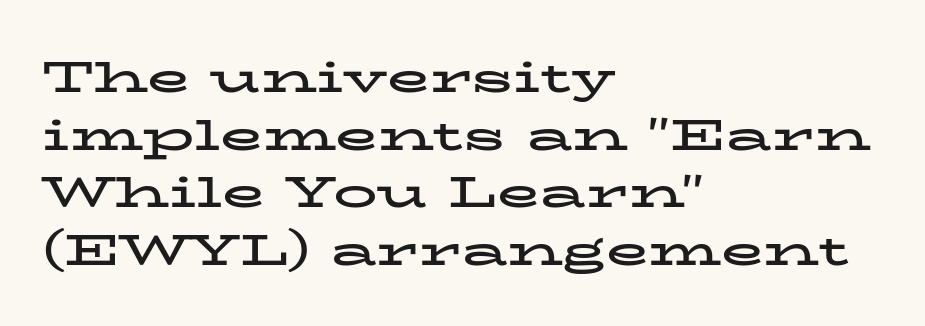
{"serif": "yes", "italic": "no", "bold": "yes", "weight": "bold", "width": "wide", "stroke_contrast": "low", "x_height": "medium", "monospaced": "no", "underline": "no", "align": "left", "line_spacing": "normal", "line_spacing_ratio": 1.31, "letter_spacing": "normal", "letter_spacing_em": 0.0, "glyph_px": 44}
